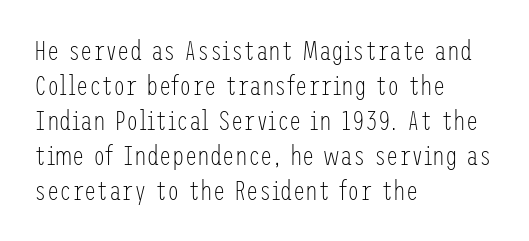
Q: Is the text bold? A: No.
Q: Is the text italic (slanted)? A: No, it is upright.
Q: Is the typeface a serif or a sans-serif typeface? A: Sans-serif.
Q: Is the text underlined? A: No.
Q: How is the paragraph aligned? A: Left-aligned.
Q: Is the spacing between letters normal or unusually wide? A: Normal.
Q: Is the spacing between lines tight, normal or loose? A: Normal.
Q: Width (condensed, normal, or wide)? A: Condensed.
Q: Stroke contrast? A: Low.
Q: x-height? A: Medium.
